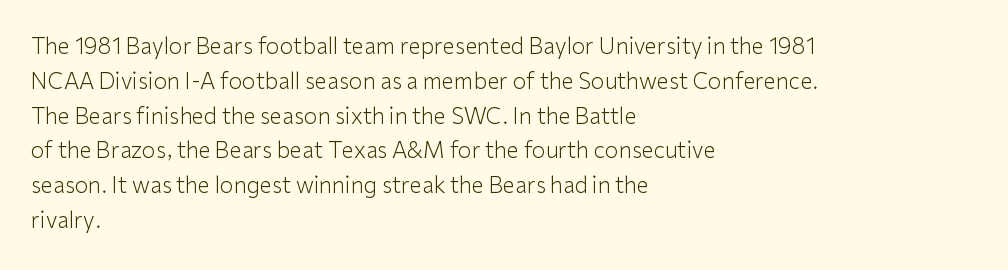
The image shows 22 px text type, upright; set left-aligned, normal line spacing (1.58x), normal letter spacing, not underlined.
